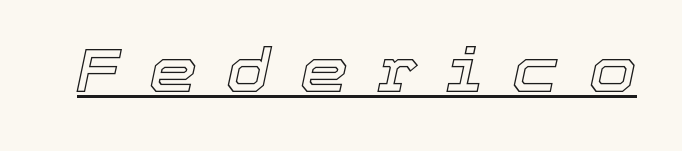
The face used here is proportionally spaced, like ordinary book or web type. Short note: letters widely spaced. Compared with undecorated copy, this sample adds a rule below the words. The lettering tilts uniformly, giving the passage an italic look.
